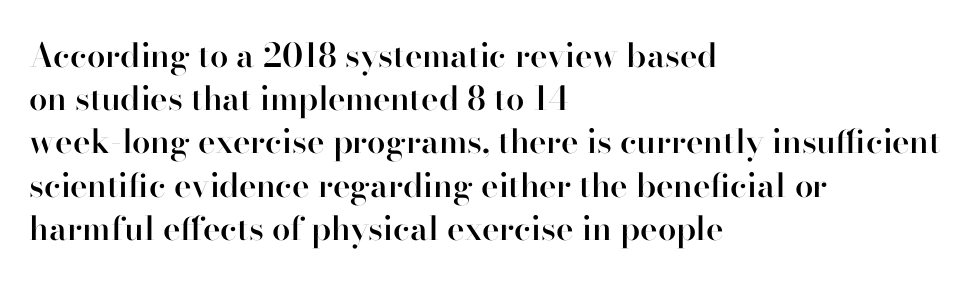
Q: Is the text bold? A: Semi-bold.
Q: Is the text italic (slanted)? A: No, it is upright.
Q: Is the typeface a serif or a sans-serif typeface? A: Sans-serif.
Q: Is the text underlined? A: No.
Q: How is the paragraph aligned? A: Left-aligned.
Q: Is the spacing between letters normal or unusually wide? A: Normal.
Q: Is the spacing between lines tight, normal or loose? A: Normal.
Q: Width (condensed, normal, or wide)? A: Normal.
Q: Stroke contrast? A: High.
Q: x-height? A: Small.
Q: Monospaced? A: No.
